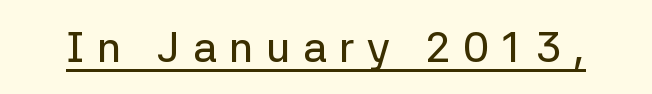
The image shows 43 px sans-serif type, upright; set unusually wide letter spacing (+0.29 em), underlined; low stroke contrast and a medium x-height.
